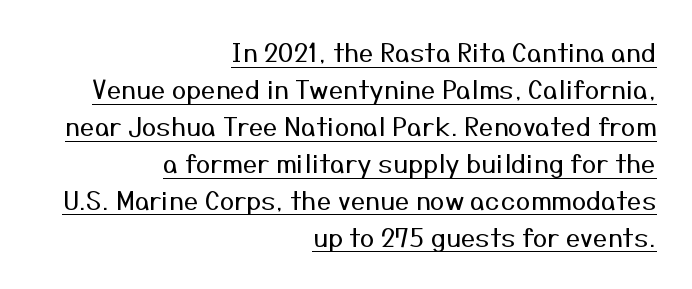
Q: Is the text bold? A: No.
Q: Is the text italic (slanted)? A: No, it is upright.
Q: Is the text underlined? A: Yes.
Q: How is the paragraph aligned? A: Right-aligned.
Q: Is the spacing between letters normal or unusually wide? A: Normal.
Q: Is the spacing between lines tight, normal or loose? A: Normal.
